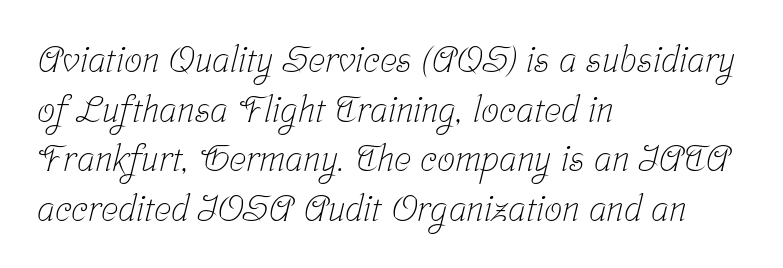
Q: Is the text bold? A: No.
Q: Is the typeface a serif or a sans-serif typeface? A: Serif.
Q: Is the text underlined? A: No.
Q: How is the paragraph aligned? A: Left-aligned.
Q: Is the spacing between letters normal or unusually wide? A: Normal.
Q: Is the spacing between lines tight, normal or loose? A: Normal.
Q: Width (condensed, normal, or wide)? A: Condensed.
Q: Stroke contrast? A: Low.
Q: x-height? A: Medium.
Q: Monospaced? A: No.
